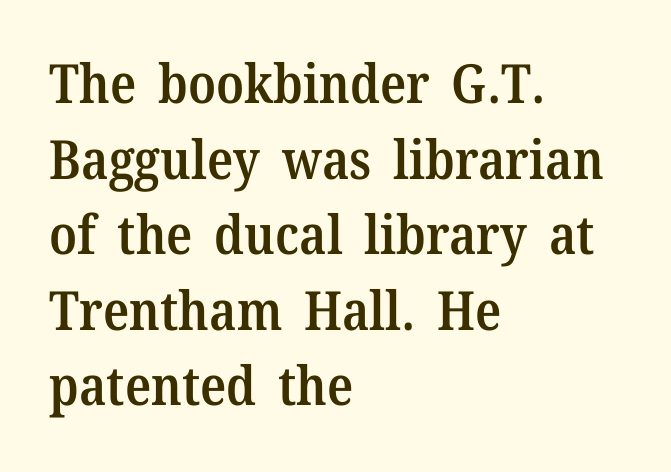
The image shows 54 px semibold serif type, upright; set left-aligned, normal line spacing (1.4x), normal letter spacing, not underlined; medium stroke contrast and a medium x-height.
